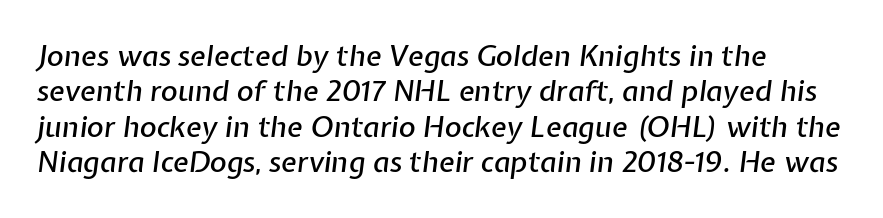
{"italic": "yes", "lean": "right", "slant_degrees": 7, "width": "normal", "stroke_contrast": "low", "x_height": "medium", "monospaced": "no", "underline": "no", "align": "left", "line_spacing_ratio": 1.22, "letter_spacing": "normal", "letter_spacing_em": 0.0, "glyph_px": 29}
